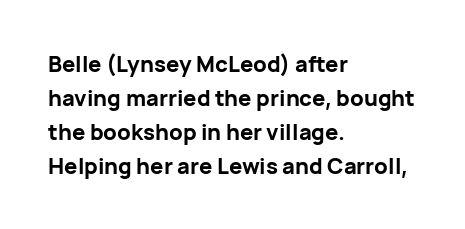
Q: Is the text bold? A: Yes.
Q: Is the text italic (slanted)? A: No, it is upright.
Q: Is the text underlined? A: No.
Q: How is the paragraph aligned? A: Left-aligned.
Q: Is the spacing between letters normal or unusually wide? A: Normal.
Q: Is the spacing between lines tight, normal or loose? A: Normal.
